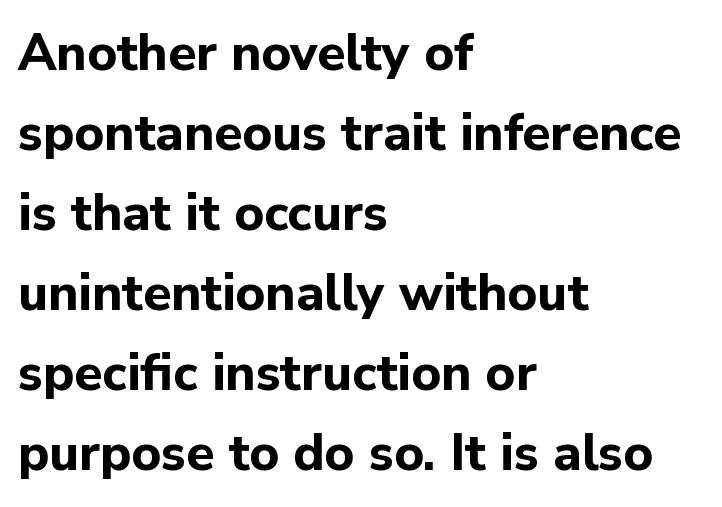
Visually the block forms a straight wall on the left and a jagged coastline on the right. Plain, unruled lines of type. These lines are rendered in a variable-pitch font. The gaps between neighbouring characters are ordinary and unremarkable. Horizontal bands of white between lines are of average thickness.
